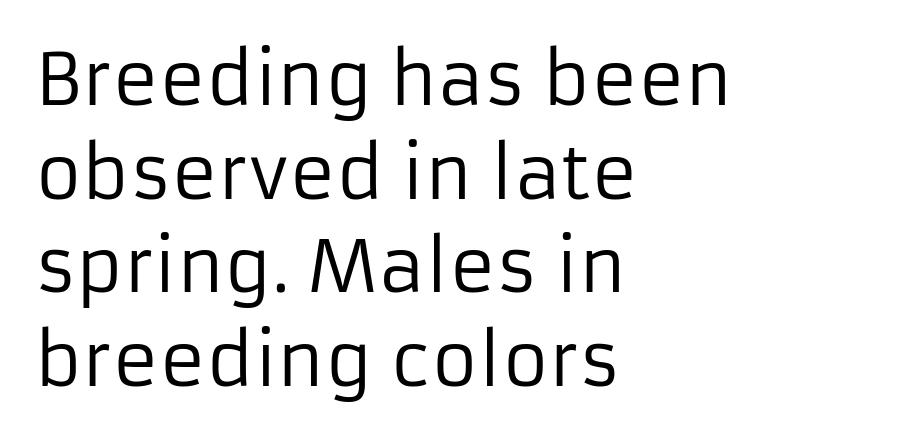
Q: Is the text bold? A: No.
Q: Is the text italic (slanted)? A: No, it is upright.
Q: Is the typeface a serif or a sans-serif typeface? A: Sans-serif.
Q: Is the text underlined? A: No.
Q: How is the paragraph aligned? A: Left-aligned.
Q: Is the spacing between letters normal or unusually wide? A: Normal.
Q: Is the spacing between lines tight, normal or loose? A: Normal.
Q: Width (condensed, normal, or wide)? A: Normal.
Q: Stroke contrast? A: Low.
Q: x-height? A: Medium.
Q: Monospaced? A: No.
